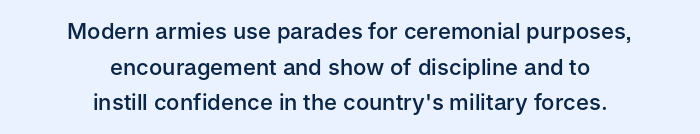
{"italic": "no", "bold": "semi", "underline": "no", "align": "center", "line_spacing": "normal", "line_spacing_ratio": 1.62, "letter_spacing": "normal", "letter_spacing_em": 0.0, "glyph_px": 22}
